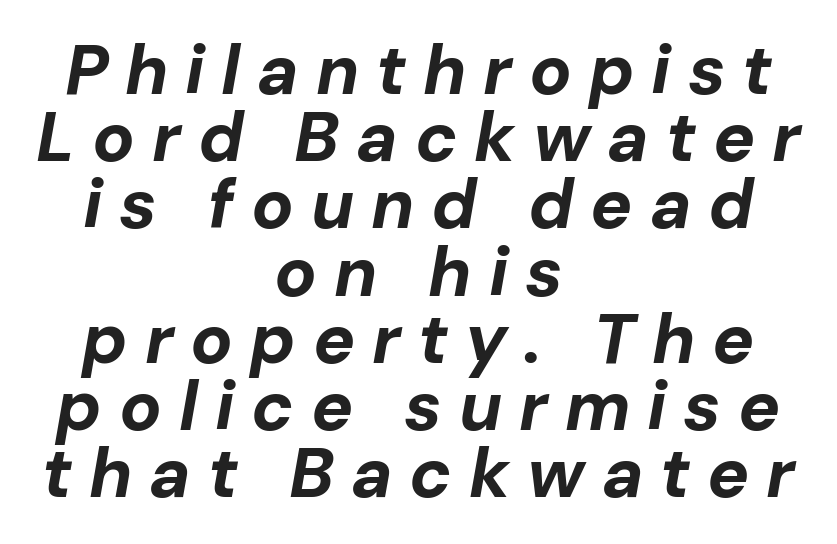
No word sits above an underline. Caption: expanded tracking, letters set apart. A full-strength bold gives these letters their thick strokes. Each letter keeps its own natural width here, so spacing adapts to shape. The rag falls on both sides of this text block equally. Emphasis-style slanted type is in use.
